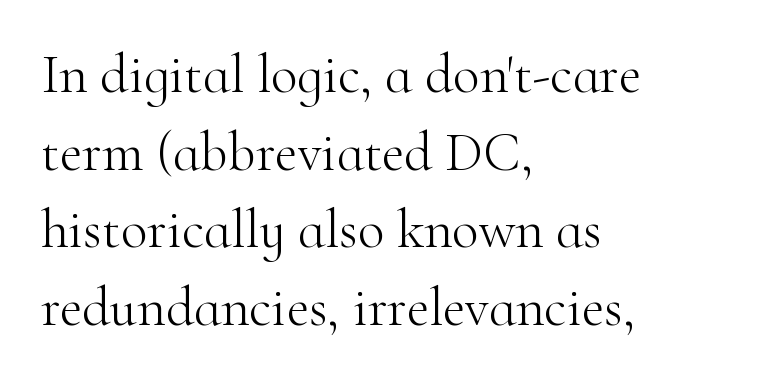
The image shows 55 px light serif type, upright; set left-aligned, normal line spacing (1.41x), normal letter spacing, not underlined; high stroke contrast and a small x-height.
